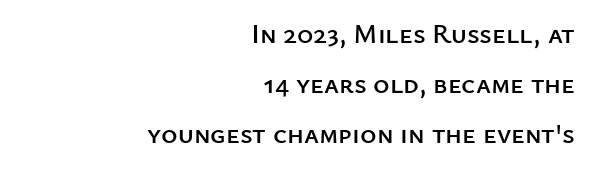
{"serif": "no", "italic": "no", "width": "normal", "stroke_contrast": "low", "x_height": "medium", "monospaced": "no", "underline": "no", "align": "right", "line_spacing_ratio": 1.78, "letter_spacing": "normal", "letter_spacing_em": 0.0, "glyph_px": 28}
